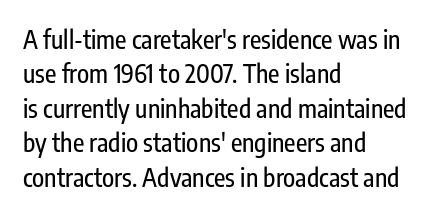
Q: Is the text italic (slanted)? A: No, it is upright.
Q: Is the text underlined? A: No.
Q: How is the paragraph aligned? A: Left-aligned.
Q: Is the spacing between letters normal or unusually wide? A: Normal.
Q: Is the spacing between lines tight, normal or loose? A: Normal.
